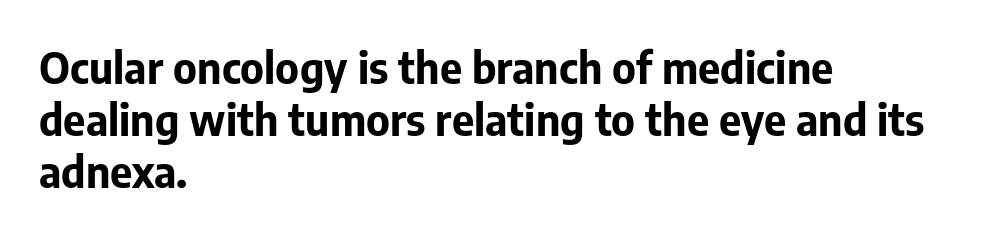
{"serif": "no", "italic": "no", "bold": "yes", "weight": "bold", "width": "normal", "stroke_contrast": "low", "x_height": "medium", "monospaced": "no", "underline": "no", "align": "left", "line_spacing_ratio": 1.21, "letter_spacing": "normal", "letter_spacing_em": 0.0, "glyph_px": 43}
